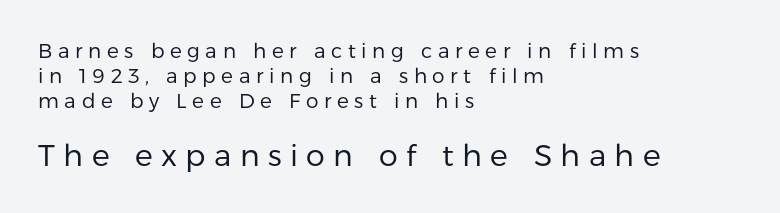
Q: Is the text bold? A: No.
Q: Is the text italic (slanted)? A: No, it is upright.
Q: Is the typeface a serif or a sans-serif typeface? A: Sans-serif.
Q: Is the text underlined? A: No.
Q: How is the paragraph aligned? A: Left-aligned.
Q: Is the spacing between letters normal or unusually wide? A: Unusually wide.
Q: Which block of text is set in a larger size, the first (top) or the second (bottom)? A: The second (bottom) one.
Q: Width (condensed, normal, or wide)? A: Normal.
Q: Stroke contrast? A: Low.
Q: x-height? A: Medium.
Q: Monospaced? A: No.
